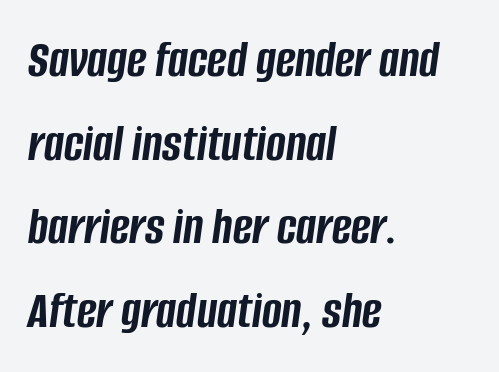
In terms of posture, this sample is oblique. These lines carry a lot of weight — the face is fully bold. Any mark beneath the type? The region is blank. Looks like regular typesetting: each glyph gets only the width it needs. Vertically, the passage feels balanced, rows spaced as you'd expect. Here the glyphs are tracked normally, forming tight word shapes.
